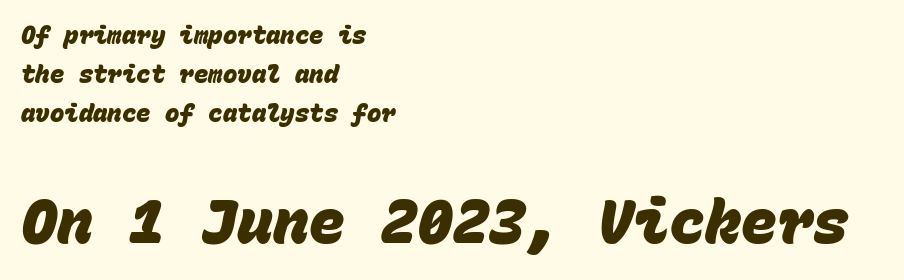
Layout note: lines flush left. Does the bottom block carry the larger type? Yes, it does. The face used here is a sans, in the tradition of grotesques and geometrics. The space beneath each line is pristine and unruled. Compared with typical paragraphs, the rows here are spaced about the same. Pretty heavy lettering here — definitely bold.
